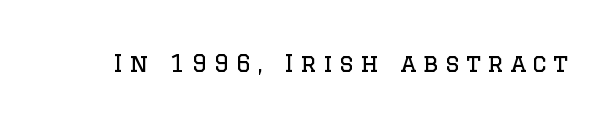
Q: Is the text bold? A: No.
Q: Is the text italic (slanted)? A: No, it is upright.
Q: Is the text underlined? A: No.
Q: Is the spacing between letters normal or unusually wide? A: Unusually wide.
